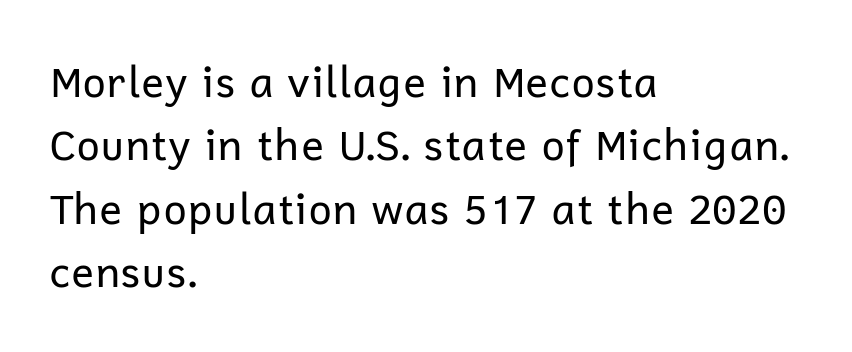
Q: Is the text bold? A: No.
Q: Is the text italic (slanted)? A: No, it is upright.
Q: Is the typeface a serif or a sans-serif typeface? A: Sans-serif.
Q: Is the text underlined? A: No.
Q: How is the paragraph aligned? A: Left-aligned.
Q: Is the spacing between letters normal or unusually wide? A: Normal.
Q: Is the spacing between lines tight, normal or loose? A: Normal.
Q: Width (condensed, normal, or wide)? A: Normal.
Q: Stroke contrast? A: Low.
Q: x-height? A: Medium.
Q: Monospaced? A: No.
